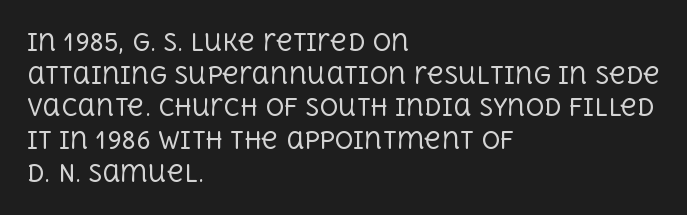
The image shows 23 px text type, upright; set left-aligned, normal line spacing (1.42x), normal letter spacing, not underlined.
